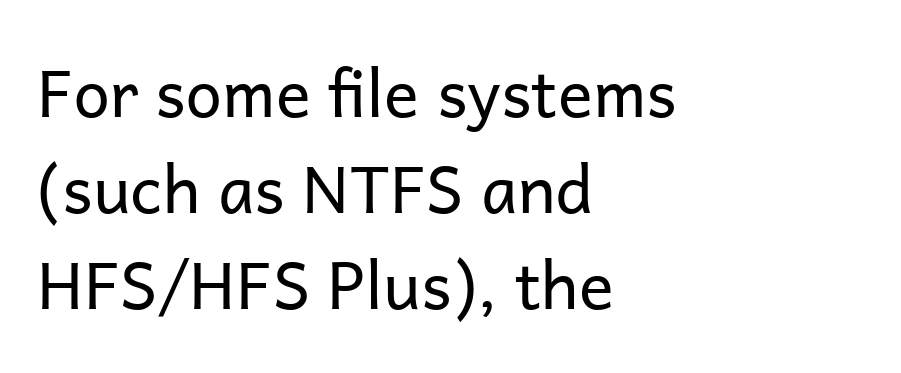
{"serif": "no", "italic": "no", "bold": "no", "weight": "regular", "width": "normal", "stroke_contrast": "low", "x_height": "medium", "monospaced": "no", "underline": "no", "align": "left", "line_spacing": "normal", "line_spacing_ratio": 1.48, "letter_spacing": "normal", "letter_spacing_em": 0.0, "glyph_px": 65}
